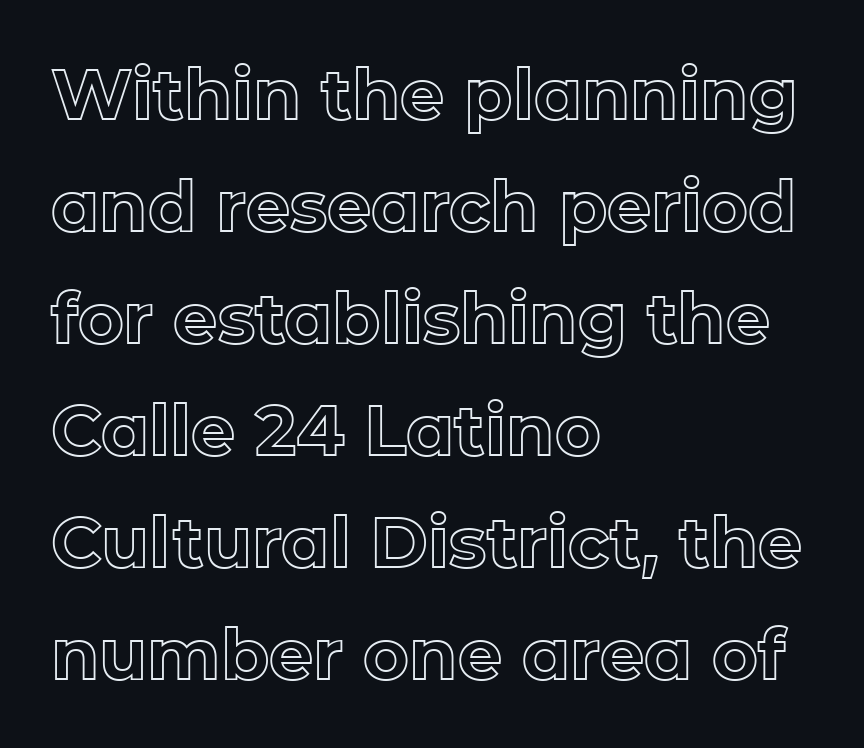
Nothing unusual about the tracking: characters are spaced as the font intends. Each line starts at the same left margin while the right side varies. Baseline-to-baseline distance is the conventional proportion of letter height. The face used here is proportionally spaced, like ordinary book or web type. Only glyphs here, with clear space below each row.
